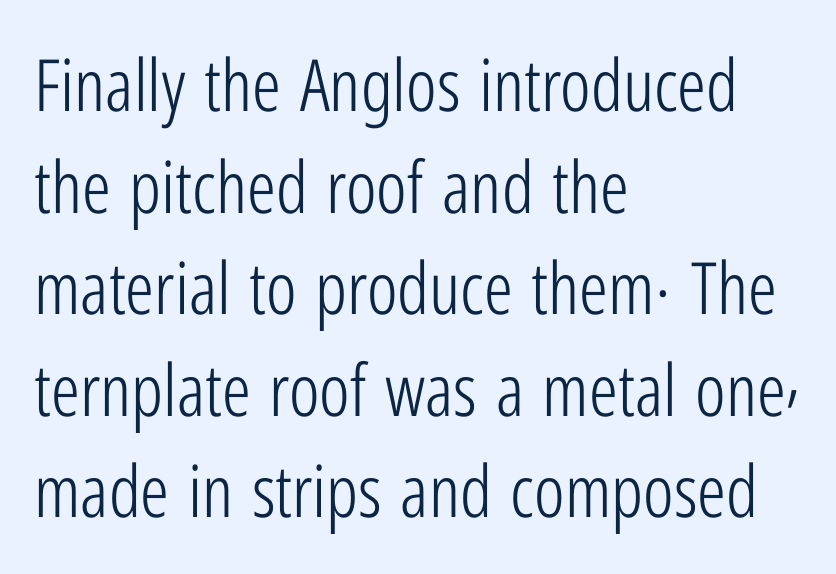
The image shows 72 px light, condensed sans-serif type, upright; set left-aligned, normal line spacing (1.41x), normal letter spacing, not underlined; low stroke contrast and a medium x-height.
